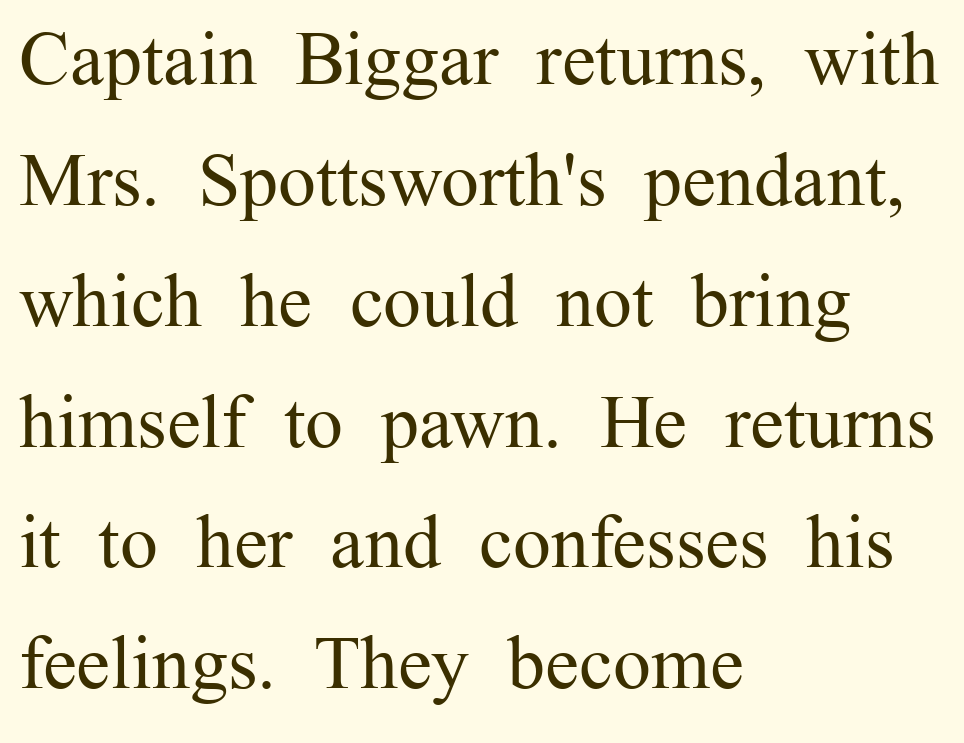
Q: Is the text bold? A: No.
Q: Is the text italic (slanted)? A: No, it is upright.
Q: Is the typeface a serif or a sans-serif typeface? A: Serif.
Q: Is the text underlined? A: No.
Q: How is the paragraph aligned? A: Left-aligned.
Q: Is the spacing between letters normal or unusually wide? A: Normal.
Q: Is the spacing between lines tight, normal or loose? A: Normal.
Q: Width (condensed, normal, or wide)? A: Normal.
Q: Stroke contrast? A: Medium.
Q: x-height? A: Medium.
Q: Monospaced? A: No.
